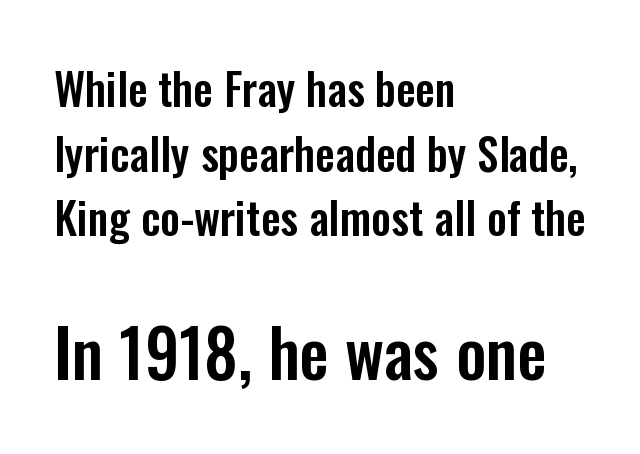
{"serif": "no", "italic": "no", "width": "condensed", "stroke_contrast": "low", "x_height": "medium", "monospaced": "no", "underline": "no", "align": "left", "line_spacing": "normal", "line_spacing_ratio": 1.47, "letter_spacing": "normal", "letter_spacing_em": 0.0, "larger_block": "second", "size_ratio": 1.5, "glyph_px": 66}
